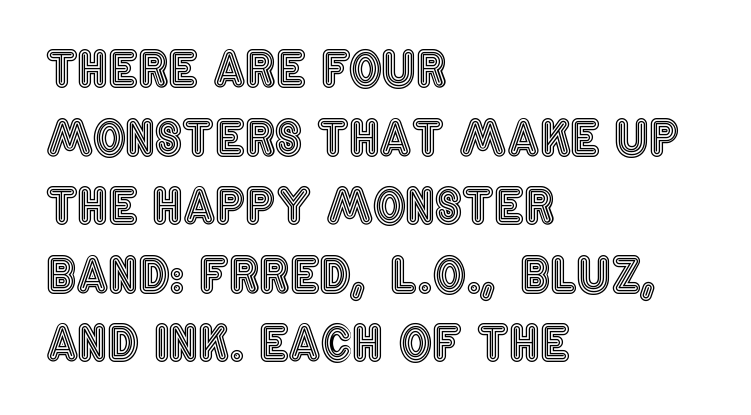
The image shows 47 px condensed type, upright; set left-aligned, normal line spacing (1.46x), normal letter spacing, not underlined; a large x-height.
